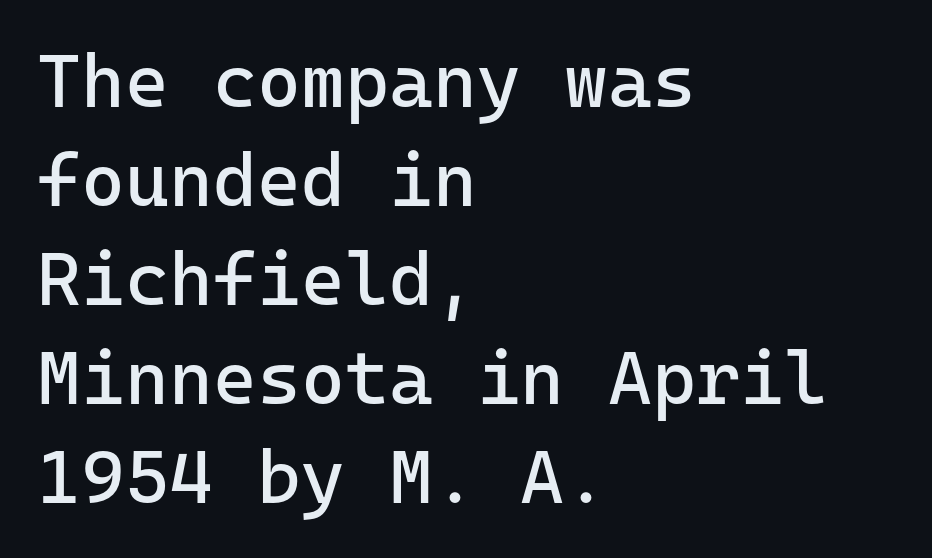
The image shows 75 px regular-weight sans-serif type, upright, monospaced; set left-aligned, normal line spacing (1.32x), normal letter spacing, not underlined; low stroke contrast and a medium x-height.
